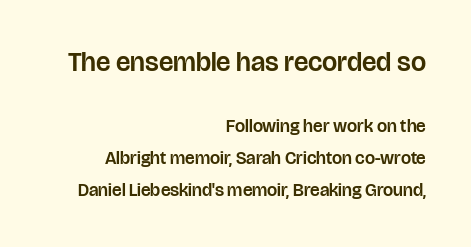
These lines stack with their right ends in a neat column. Ordinary non-slanted type is in use. Quick note: underline off. Students, note that the glyphs here touch the page at normal intervals. The emphasis by scale lands on block number one, above.
